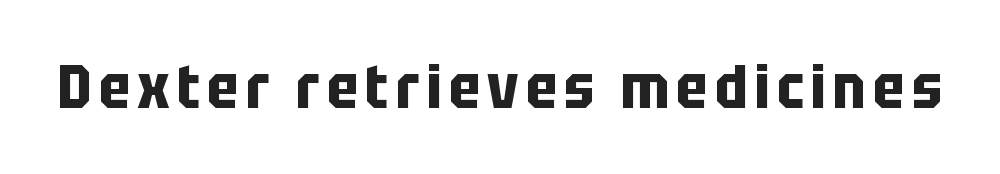
The image shows 60 px bold, condensed sans-serif type, upright; set not underlined; low stroke contrast and a large x-height.
